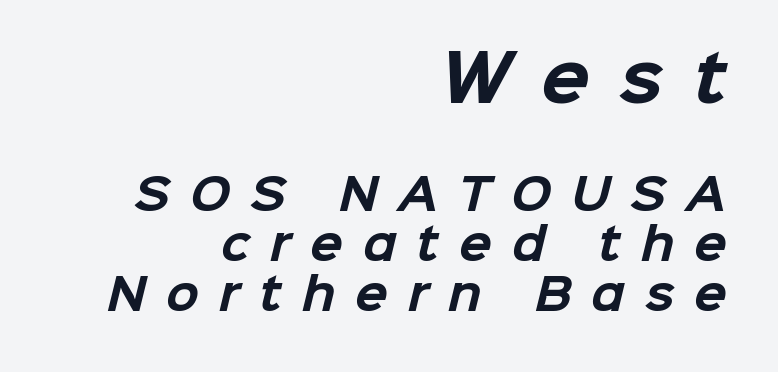
Q: Is the text bold? A: Yes.
Q: Is the typeface a serif or a sans-serif typeface? A: Sans-serif.
Q: Is the text underlined? A: No.
Q: How is the paragraph aligned? A: Right-aligned.
Q: Is the spacing between letters normal or unusually wide? A: Unusually wide.
Q: Which block of text is set in a larger size, the first (top) or the second (bottom)? A: The first (top) one.
Q: Width (condensed, normal, or wide)? A: Normal.
Q: Stroke contrast? A: Low.
Q: x-height? A: Medium.
Q: Monospaced? A: No.
